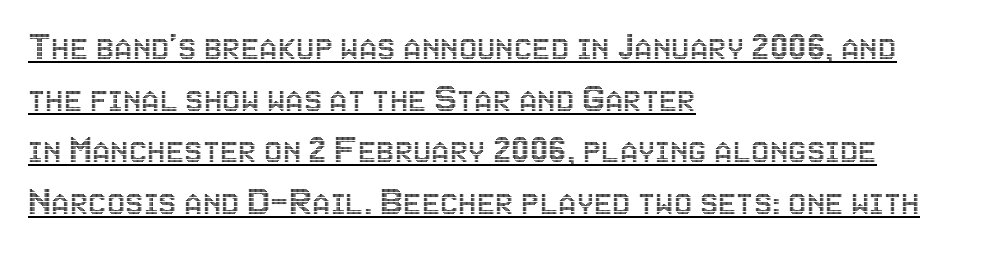
How are the letters spaced? Ordinarily, with no added tracking. Is there much room between lines? A standard amount, neither cramped nor airy. Vertical strokes here are truly vertical. The rendering anchors every line to the left-hand side. These characters rest on top of a visible drawn line. You could not count columns in this text — the font is proportionally spaced.
